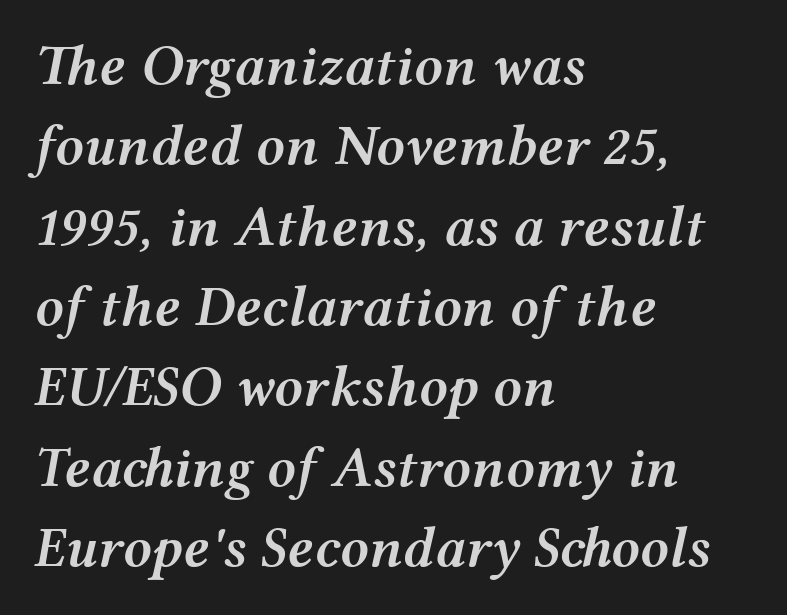
The image shows 57 px semibold, wide type, italic (leaning right); set left-aligned, normal line spacing (1.41x), normal letter spacing, not underlined; medium stroke contrast and a medium x-height.
